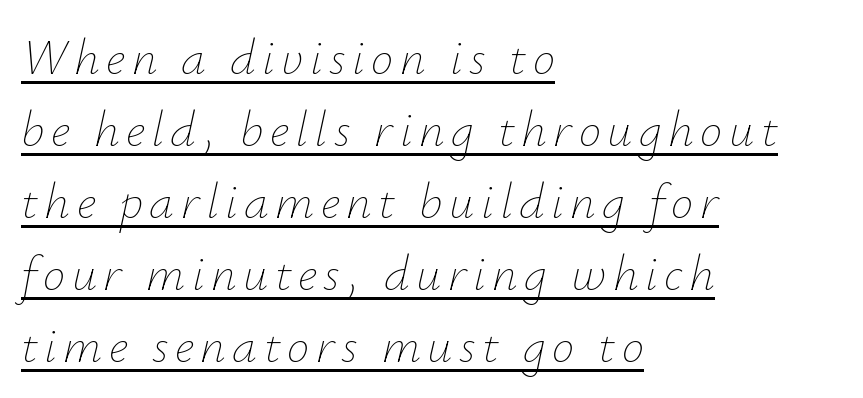
The image shows 50 px thin type, italic (leaning right); set left-aligned, normal line spacing (1.44x), underlined; low stroke contrast and a small x-height.
